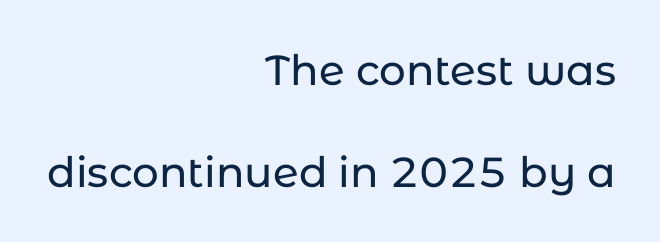
Q: Is the text italic (slanted)? A: No, it is upright.
Q: Is the typeface a serif or a sans-serif typeface? A: Sans-serif.
Q: Is the text underlined? A: No.
Q: How is the paragraph aligned? A: Right-aligned.
Q: Is the spacing between letters normal or unusually wide? A: Normal.
Q: Is the spacing between lines tight, normal or loose? A: Loose.
Q: Width (condensed, normal, or wide)? A: Normal.
Q: Stroke contrast? A: Low.
Q: x-height? A: Medium.
Q: Monospaced? A: No.
